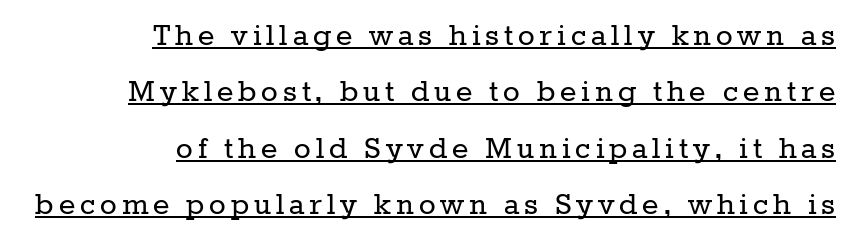
Q: Is the text bold? A: No.
Q: Is the text italic (slanted)? A: No, it is upright.
Q: Is the typeface a serif or a sans-serif typeface? A: Serif.
Q: Is the text underlined? A: Yes.
Q: How is the paragraph aligned? A: Right-aligned.
Q: Is the spacing between lines tight, normal or loose? A: Normal.
Q: Width (condensed, normal, or wide)? A: Normal.
Q: Stroke contrast? A: Low.
Q: x-height? A: Medium.
Q: Monospaced? A: No.
